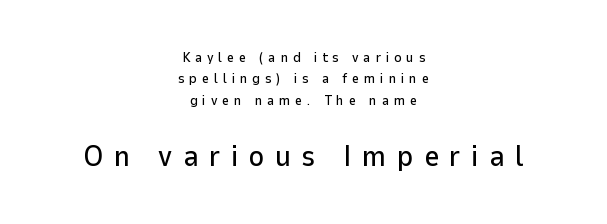
Q: Is the text italic (slanted)? A: No, it is upright.
Q: Is the typeface a serif or a sans-serif typeface? A: Sans-serif.
Q: Is the text underlined? A: No.
Q: How is the paragraph aligned? A: Centered.
Q: Is the spacing between letters normal or unusually wide? A: Unusually wide.
Q: Is the spacing between lines tight, normal or loose? A: Normal.
Q: Which block of text is set in a larger size, the first (top) or the second (bottom)? A: The second (bottom) one.
Q: Width (condensed, normal, or wide)? A: Normal.
Q: Stroke contrast? A: Low.
Q: x-height? A: Medium.
Q: Monospaced? A: No.
